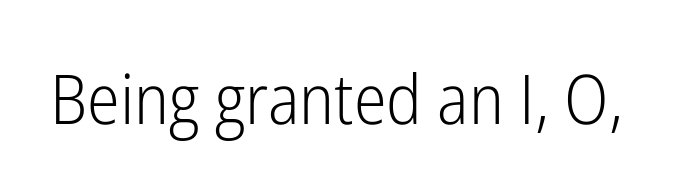
The image shows 69 px light, condensed sans-serif type, upright; set normal letter spacing, not underlined; low stroke contrast and a medium x-height.
